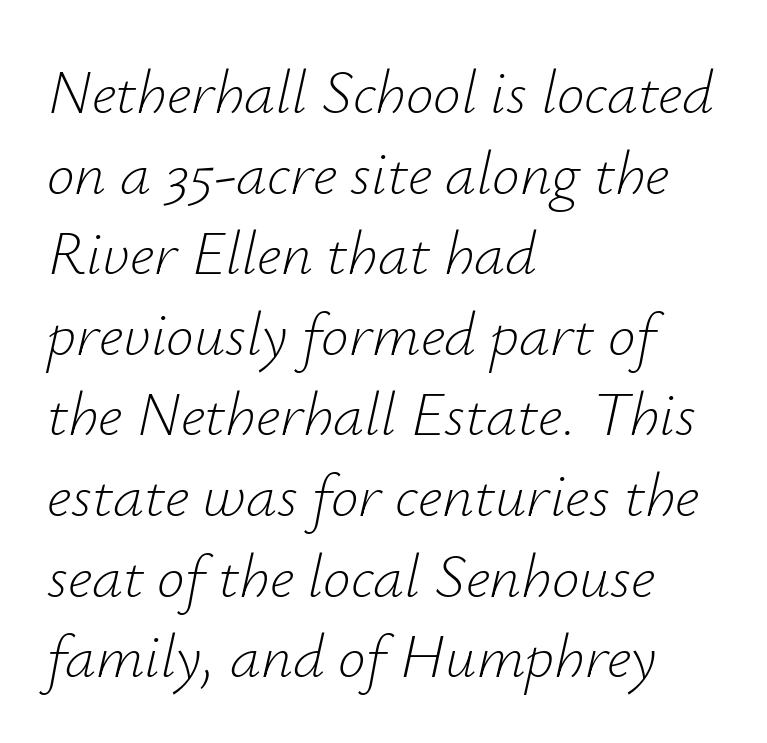
The image shows 62 px light type, italic (leaning right); set left-aligned, normal line spacing (1.3x), normal letter spacing, not underlined; low stroke contrast and a small x-height.
